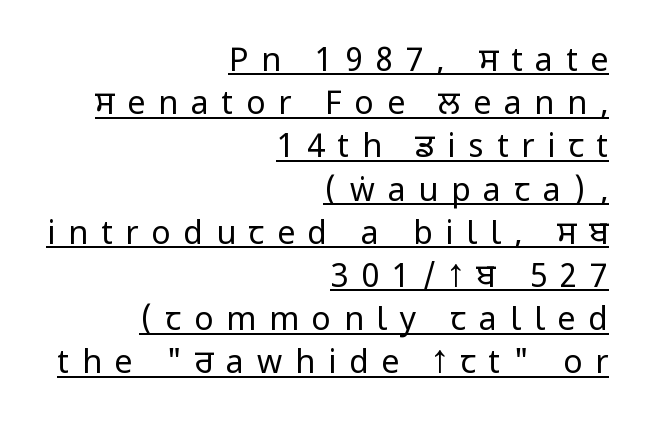
The rendering anchors every line to the right-hand side. Quick note: interline space is typical. This sample uses expanded letter spacing, leaving extra air between glyphs. Style check: upright. Observe the absence of serifs on each vertical stroke in this sample.
